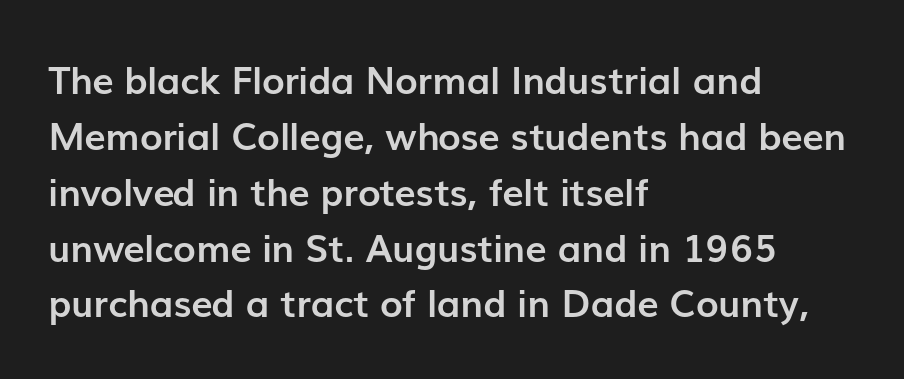
{"serif": "no", "italic": "no", "bold": "yes", "weight": "semibold", "width": "normal", "stroke_contrast": "low", "x_height": "medium", "monospaced": "no", "underline": "no", "align": "left", "line_spacing": "normal", "line_spacing_ratio": 1.47, "letter_spacing": "normal", "letter_spacing_em": 0.0, "glyph_px": 38}
